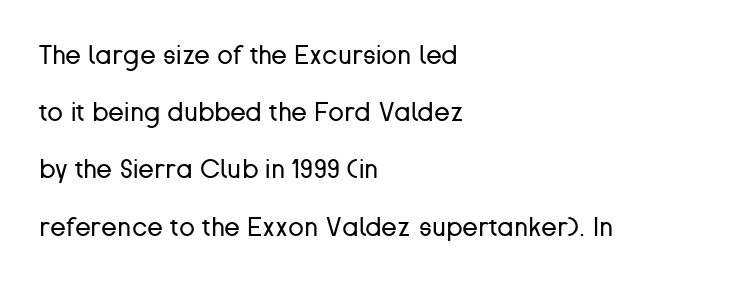
Q: Is the text bold? A: No.
Q: Is the text italic (slanted)? A: No, it is upright.
Q: Is the text underlined? A: No.
Q: How is the paragraph aligned? A: Left-aligned.
Q: Is the spacing between letters normal or unusually wide? A: Normal.
Q: Is the spacing between lines tight, normal or loose? A: Loose.
